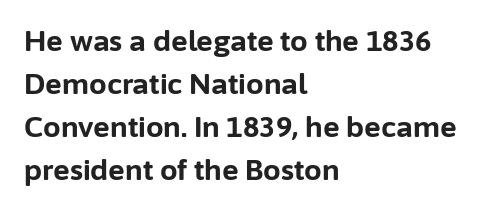
Each new line begins a customary step beneath the previous one. The rendering uses natural spacing where letterforms have individual widths. The axis of the letterforms is exactly vertical. The letters are bold, with thick, heavy strokes.
